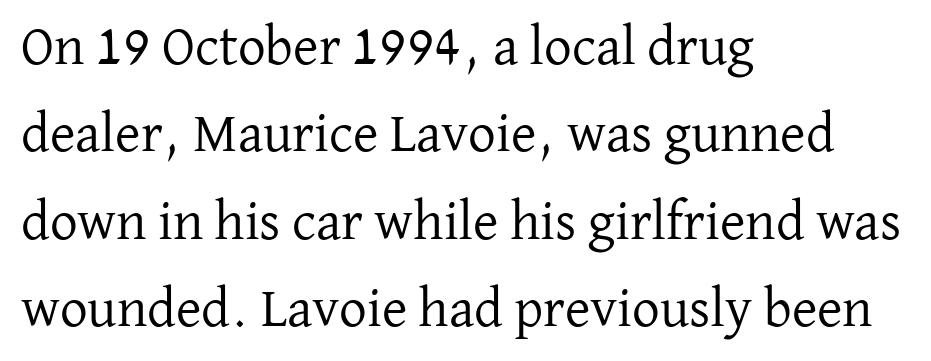
{"serif": "yes", "italic": "no", "bold": "no", "weight": "regular", "width": "normal", "stroke_contrast": "low", "x_height": "medium", "monospaced": "no", "underline": "no", "align": "left", "line_spacing": "normal", "line_spacing_ratio": 1.59, "letter_spacing": "normal", "letter_spacing_em": 0.0, "glyph_px": 55}
